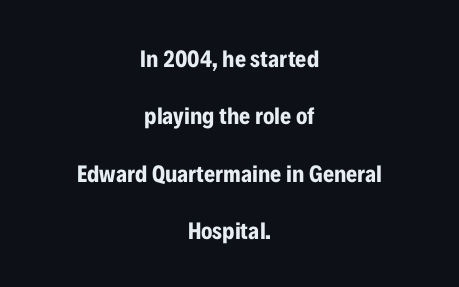
{"italic": "no", "bold": "yes", "underline": "no", "align": "center", "line_spacing": "loose", "line_spacing_ratio": 2.39, "letter_spacing": "normal", "letter_spacing_em": 0.0, "glyph_px": 24}
